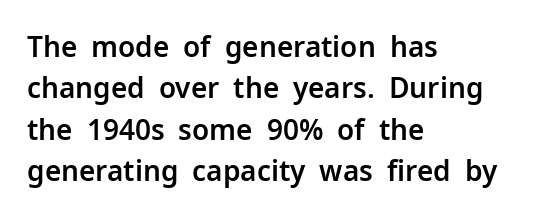
Left-aligned paragraph, ragged on the right. Notice how the stems are strictly vertical — no italics here. Varying glyph widths throughout — classic text-font behaviour. This block has exactly the height ordinary leading produces. Stroke terminals: plain, sans-serif. Glyph-to-glyph distance matches everyday printed text.
